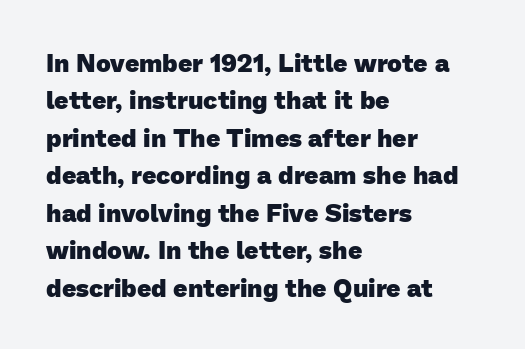
The image shows 25 px bold type; set left-aligned, normal line spacing (1.5x), normal letter spacing, not underlined.
